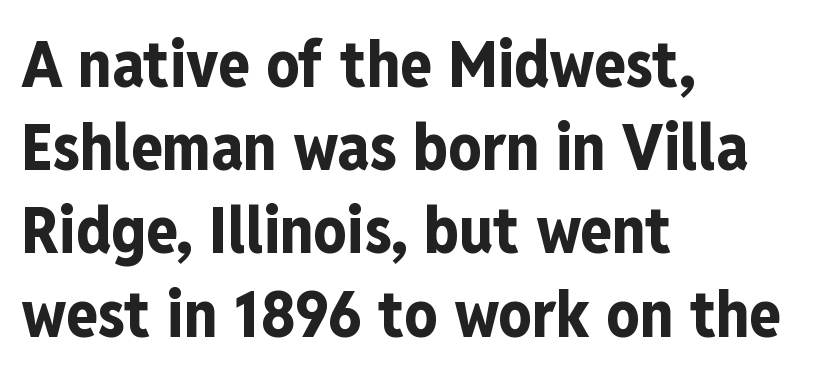
The image shows 65 px bold, condensed sans-serif type, upright; set left-aligned, normal line spacing (1.28x), normal letter spacing, not underlined; low stroke contrast and a medium x-height.
